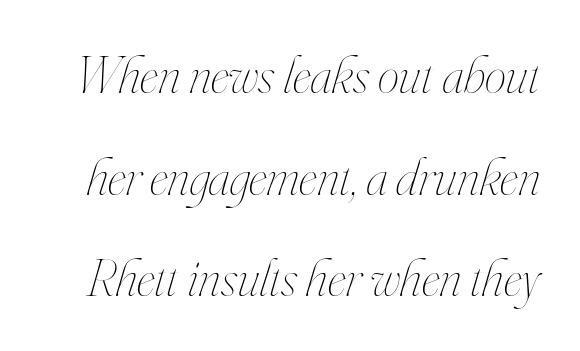
Q: Is the text bold? A: No.
Q: Is the text italic (slanted)? A: Yes, it leans right by about 16 degrees.
Q: Is the text underlined? A: No.
Q: Is the spacing between letters normal or unusually wide? A: Normal.
Q: Width (condensed, normal, or wide)? A: Condensed.
Q: Stroke contrast? A: High.
Q: x-height? A: Small.
Q: Monospaced? A: No.
